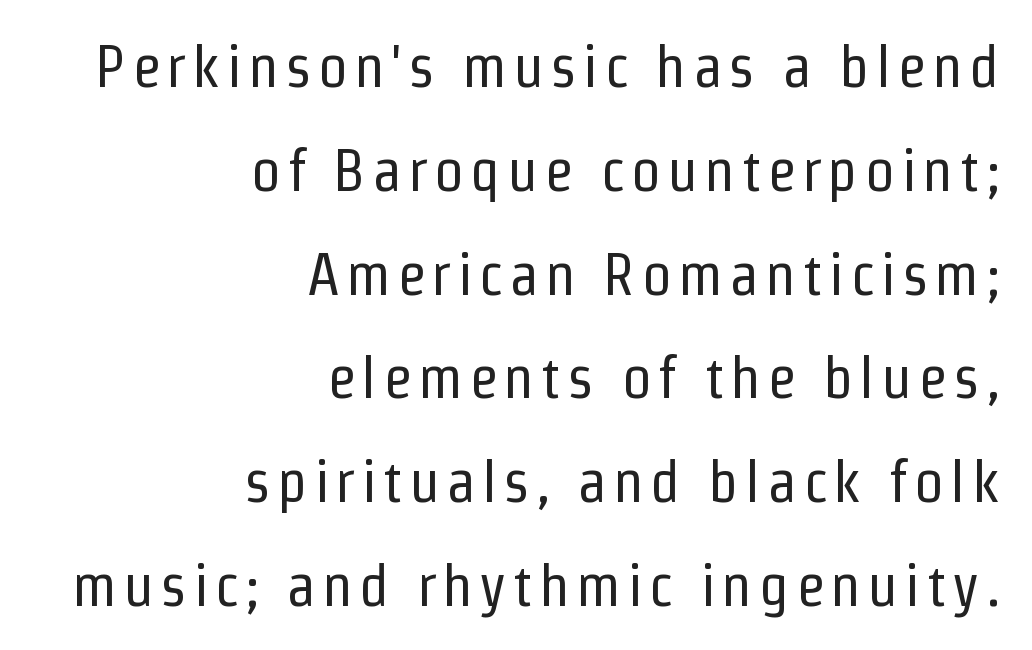
{"serif": "no", "italic": "no", "bold": "no", "weight": "regular", "width": "condensed", "stroke_contrast": "low", "x_height": "medium", "monospaced": "no", "underline": "no", "align": "right", "line_spacing_ratio": 1.73, "glyph_px": 60}
